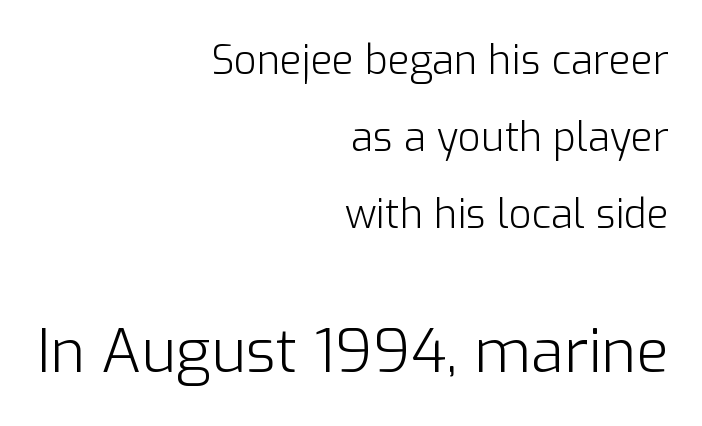
{"serif": "no", "italic": "no", "bold": "no", "weight": "light", "width": "normal", "stroke_contrast": "low", "x_height": "medium", "monospaced": "no", "underline": "no", "align": "right", "line_spacing": "loose", "line_spacing_ratio": 1.92, "letter_spacing": "normal", "letter_spacing_em": 0.0, "larger_block": "second", "size_ratio": 1.5, "glyph_px": 60}
